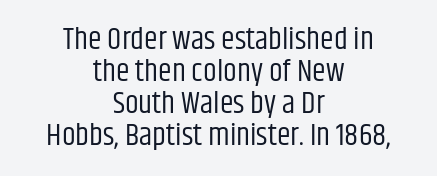
Q: Is the text bold? A: No.
Q: Is the text italic (slanted)? A: No, it is upright.
Q: Is the typeface a serif or a sans-serif typeface? A: Sans-serif.
Q: Is the text underlined? A: No.
Q: How is the paragraph aligned? A: Centered.
Q: Is the spacing between letters normal or unusually wide? A: Normal.
Q: Is the spacing between lines tight, normal or loose? A: Tight.
Q: Width (condensed, normal, or wide)? A: Condensed.
Q: Stroke contrast? A: Low.
Q: x-height? A: Large.
Q: Monospaced? A: No.
